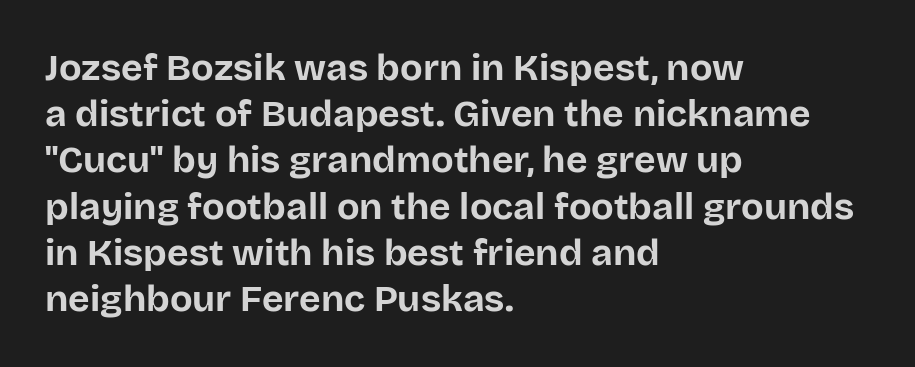
{"serif": "no", "italic": "no", "bold": "yes", "weight": "bold", "width": "normal", "stroke_contrast": "low", "x_height": "large", "monospaced": "no", "underline": "no", "align": "left", "line_spacing": "normal", "line_spacing_ratio": 1.25, "letter_spacing": "normal", "letter_spacing_em": 0.0, "glyph_px": 37}
